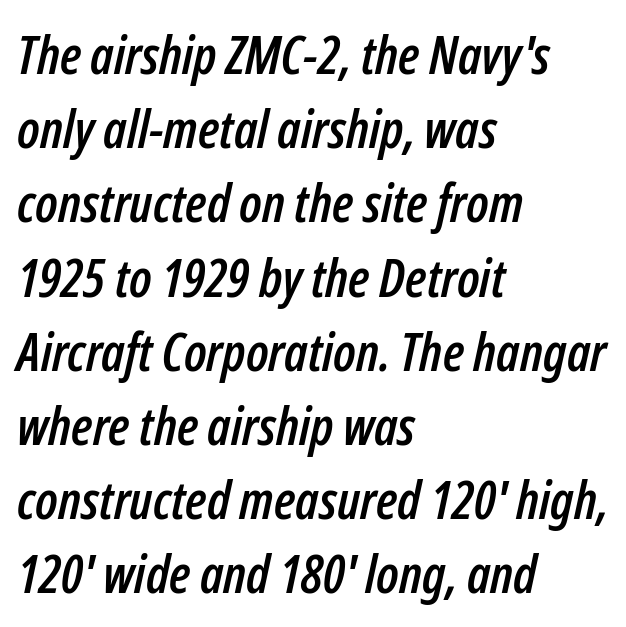
The paragraph shown leans on its left margin. Compared with typical body copy, the letter spacing here is the same. Do the characters align in a grid? No, the font is proportional. Looking at the ascenders, they clearly lean.
